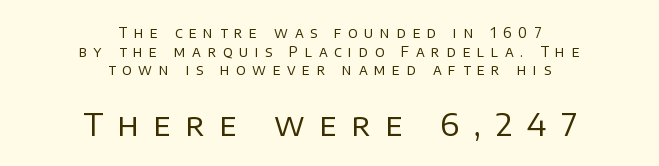
{"serif": "no", "italic": "no", "bold": "no", "weight": "regular", "width": "normal", "stroke_contrast": "low", "x_height": "large", "monospaced": "no", "underline": "no", "align": "center", "line_spacing": "normal", "line_spacing_ratio": 1.33, "letter_spacing": "wide", "letter_spacing_em": 0.47, "larger_block": "second", "size_ratio": 2.21, "glyph_px": 31}
